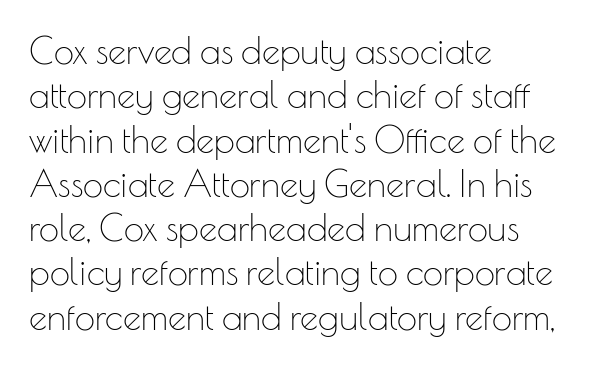
{"serif": "no", "italic": "no", "bold": "no", "weight": "thin", "width": "normal", "stroke_contrast": "low", "x_height": "small", "monospaced": "no", "underline": "no", "align": "left", "line_spacing_ratio": 1.23, "letter_spacing": "normal", "letter_spacing_em": 0.0, "glyph_px": 36}
